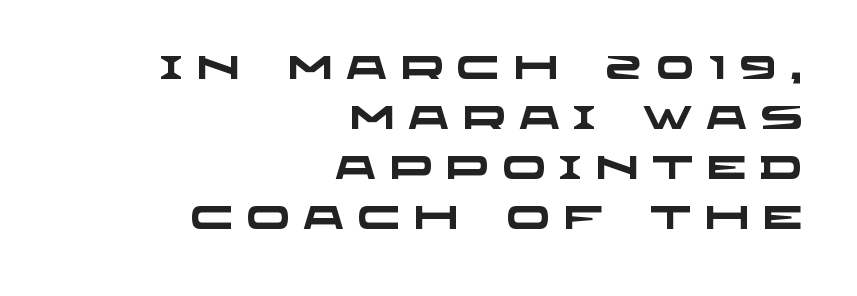
Q: Is the text bold? A: Yes.
Q: Is the typeface a serif or a sans-serif typeface? A: Sans-serif.
Q: Is the text underlined? A: No.
Q: How is the paragraph aligned? A: Right-aligned.
Q: Is the spacing between letters normal or unusually wide? A: Unusually wide.
Q: Is the spacing between lines tight, normal or loose? A: Normal.
Q: Width (condensed, normal, or wide)? A: Wide.
Q: Stroke contrast? A: Low.
Q: x-height? A: Large.
Q: Monospaced? A: No.
